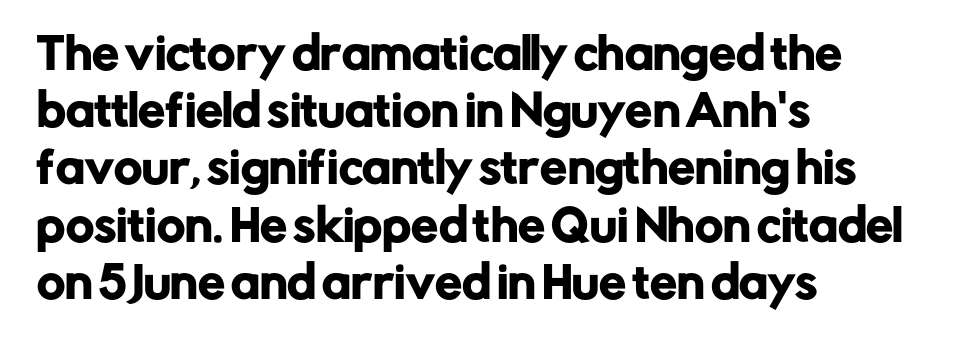
{"serif": "no", "italic": "no", "width": "normal", "stroke_contrast": "low", "x_height": "medium", "monospaced": "no", "underline": "no", "align": "left", "line_spacing": "normal", "line_spacing_ratio": 1.33, "letter_spacing": "normal", "letter_spacing_em": 0.0, "glyph_px": 43}
